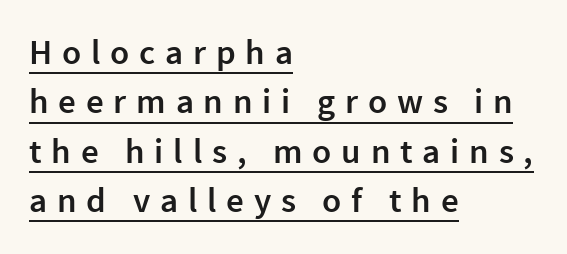
Q: Is the text bold? A: Semi-bold.
Q: Is the text italic (slanted)? A: No, it is upright.
Q: Is the typeface a serif or a sans-serif typeface? A: Sans-serif.
Q: Is the text underlined? A: Yes.
Q: How is the paragraph aligned? A: Left-aligned.
Q: Is the spacing between letters normal or unusually wide? A: Unusually wide.
Q: Is the spacing between lines tight, normal or loose? A: Normal.
Q: Width (condensed, normal, or wide)? A: Normal.
Q: Stroke contrast? A: Low.
Q: x-height? A: Medium.
Q: Monospaced? A: No.
